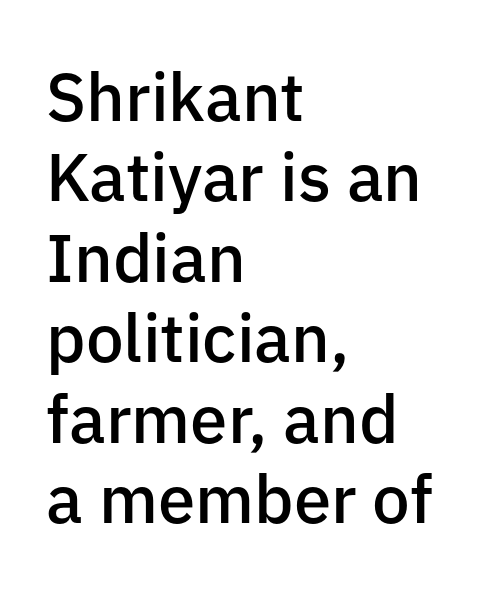
The image shows 67 px semibold sans-serif type, upright; set left-aligned, line spacing 1.2x, normal letter spacing, not underlined; low stroke contrast and a medium x-height.
